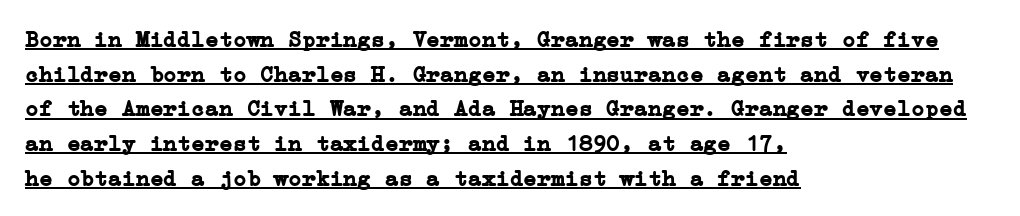
Horizontal bands of white between lines are of average thickness. The axis of the letterforms is exactly vertical. The horizontal fit of the characters is conventional and even. Layout note: lines flush left. Glance below the letters and you will spot a drawn line.
